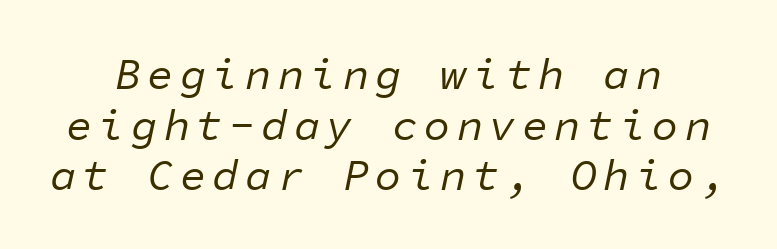
Q: Is the text bold? A: No.
Q: Is the text italic (slanted)? A: Yes, it leans right by about 11 degrees.
Q: Is the text underlined? A: No.
Q: How is the paragraph aligned? A: Centered.
Q: Is the spacing between lines tight, normal or loose? A: Tight.
Q: Width (condensed, normal, or wide)? A: Normal.
Q: Stroke contrast? A: Low.
Q: x-height? A: Medium.
Q: Monospaced? A: Yes.
